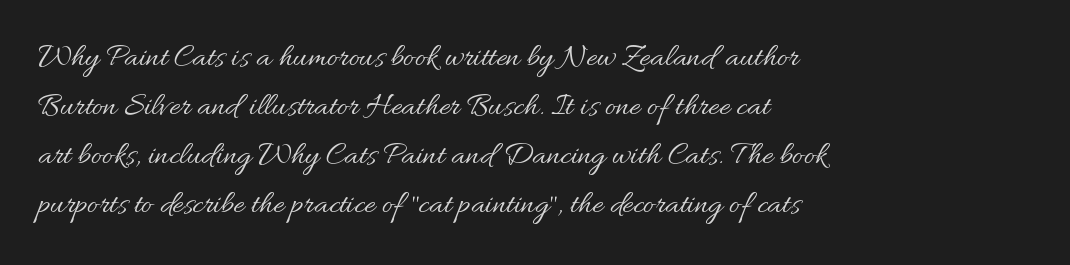
Q: Is the text bold? A: No.
Q: Is the text italic (slanted)? A: Yes.
Q: Is the text underlined? A: No.
Q: How is the paragraph aligned? A: Left-aligned.
Q: Is the spacing between letters normal or unusually wide? A: Normal.
Q: Is the spacing between lines tight, normal or loose? A: Normal.
Q: Width (condensed, normal, or wide)? A: Normal.
Q: Stroke contrast? A: Medium.
Q: x-height? A: Small.
Q: Monospaced? A: No.
